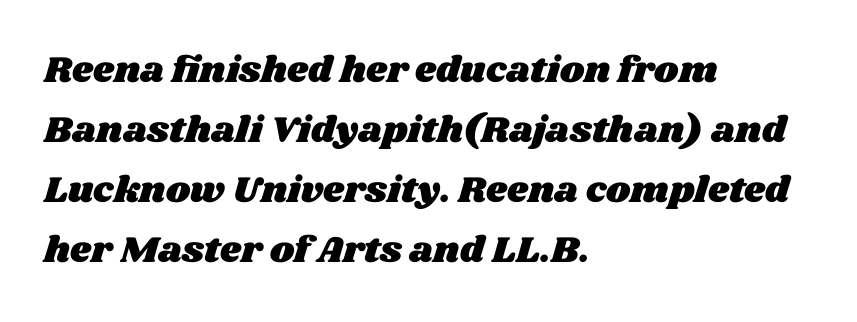
Honestly, the row spacing looks completely unremarkable. The gaps between neighbouring characters are ordinary and unremarkable. Each letter keeps its own natural width here, so spacing adapts to shape. Quick note: underline off. Where is the straight margin? On the left.
